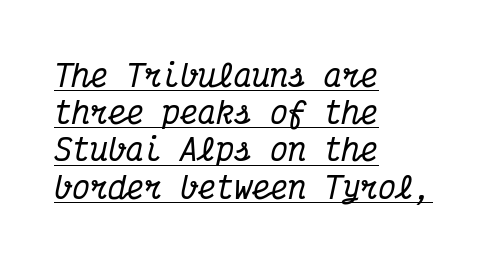
{"serif": "yes", "italic": "yes", "lean": "right", "slant_degrees": 12, "width": "condensed", "stroke_contrast": "medium", "x_height": "medium", "monospaced": "yes", "underline": "yes", "align": "left", "line_spacing_ratio": 1.24, "letter_spacing": "normal", "letter_spacing_em": 0.0, "glyph_px": 30}
